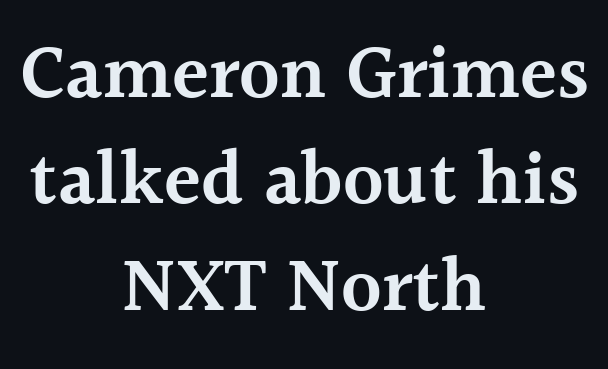
The leading is moderate, giving the passage an even texture. The rendering positions every line midway between the sides. No word sits above an underline. The letters sit at their default tracking, neither squeezed nor spread. The letters are semibold — heavier than regular but short of a full bold. To sum up the face: it has serifs.
